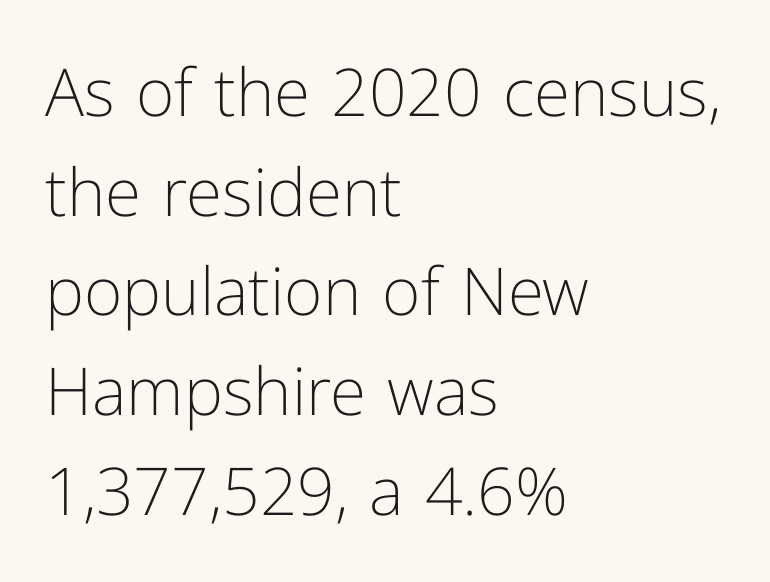
Just letters on the line, the space beneath them empty. Left-aligned paragraph, ragged on the right. The face looks like a standard text weight, possibly lighter. Here the glyphs are tracked normally, forming tight word shapes. The space between consecutive lines is moderate. Spacing verdict: proportional, widths tailored to each character.
